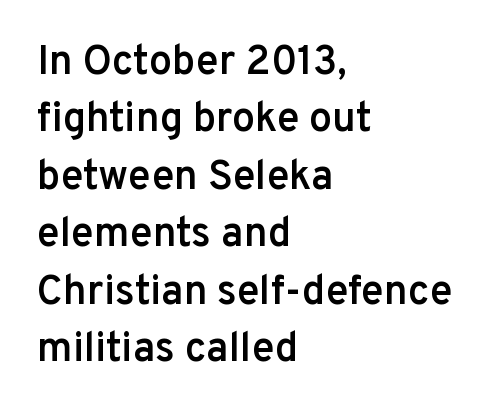
Left-aligned paragraph, ragged on the right. Honestly, there is no underline to notice here at all. Notice how descenders clear the ascenders below comfortably — that's standard leading. You can tell from the bare stems that sans-serif type was used. Note the varied advance widths — an 'i' is clearly narrower than an 'm'. On the weight axis this lands at semibold, roughly 600.
